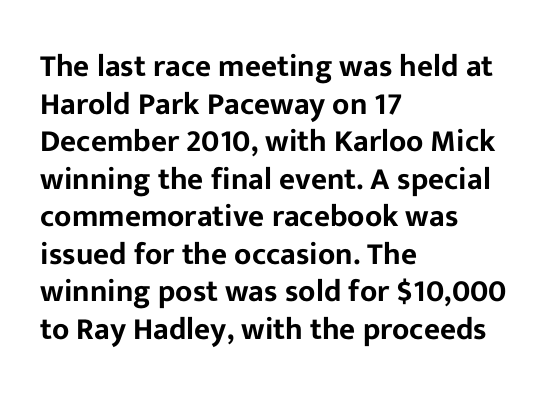
Q: Is the text italic (slanted)? A: No, it is upright.
Q: Is the typeface a serif or a sans-serif typeface? A: Sans-serif.
Q: Is the text underlined? A: No.
Q: How is the paragraph aligned? A: Left-aligned.
Q: Is the spacing between letters normal or unusually wide? A: Normal.
Q: Width (condensed, normal, or wide)? A: Normal.
Q: Stroke contrast? A: Low.
Q: x-height? A: Medium.
Q: Monospaced? A: No.
